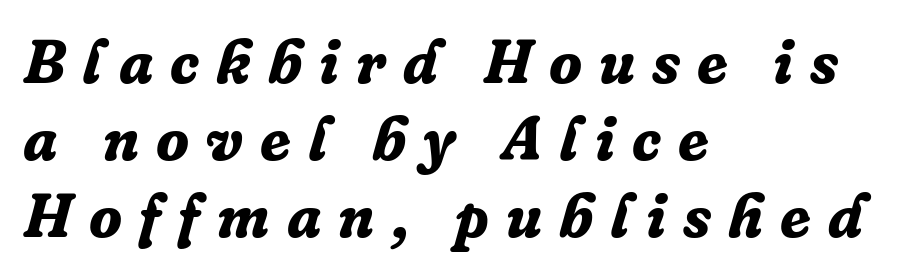
The strip under each line holds only bare page. The characters display serif detailing at their extremities. In terms of posture, this sample is oblique. Whoever set this chose a conventional vertical rhythm. Its strokes are broad and dark, the hallmark of bold type.
